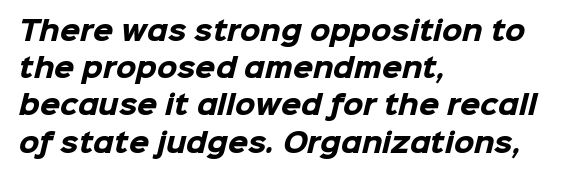
The letters are bold, with thick, heavy strokes. Anything drawn beneath the words? Only blank space. Students, observe: this is what conventionally led text looks like. The rag falls on the right side of this text block. Is the letter spacing exaggerated? No — it looks like the ordinary default.
